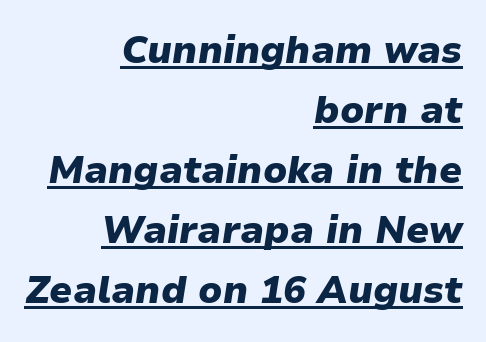
The image shows 38 px heavy type, italic (leaning right); set right-aligned, normal line spacing (1.58x), normal letter spacing, underlined; low stroke contrast and a medium x-height.
